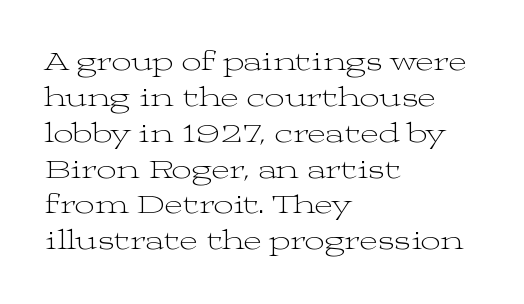
{"serif": "yes", "italic": "no", "bold": "no", "weight": "light", "width": "wide", "stroke_contrast": "medium", "x_height": "medium", "monospaced": "no", "underline": "no", "align": "left", "line_spacing": "normal", "line_spacing_ratio": 1.28, "letter_spacing": "normal", "letter_spacing_em": 0.0, "glyph_px": 28}
